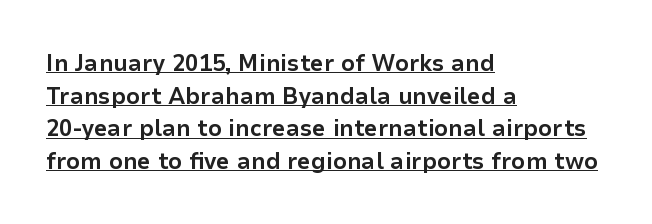
Q: Is the text bold? A: Yes.
Q: Is the text italic (slanted)? A: No, it is upright.
Q: Is the text underlined? A: Yes.
Q: How is the paragraph aligned? A: Left-aligned.
Q: Is the spacing between letters normal or unusually wide? A: Normal.
Q: Is the spacing between lines tight, normal or loose? A: Normal.
